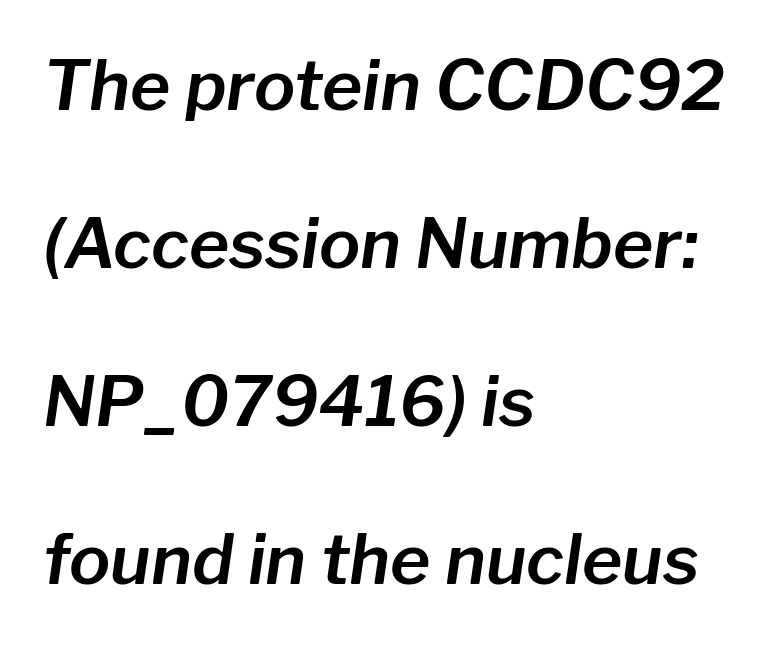
The image shows 69 px text type, italic (leaning right); set left-aligned, loose line spacing (2.29x), normal letter spacing, not underlined; low stroke contrast and a medium x-height.
